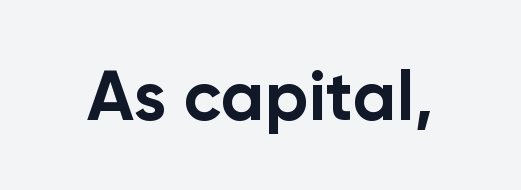
What kind of face is this? One without serifs — a sans. Standard letterfit; no display-style spreading of the glyphs. Each letter keeps its own natural width here, so spacing adapts to shape. Upright lettering throughout. Letters rest on an invisible, unmarked baseline.
